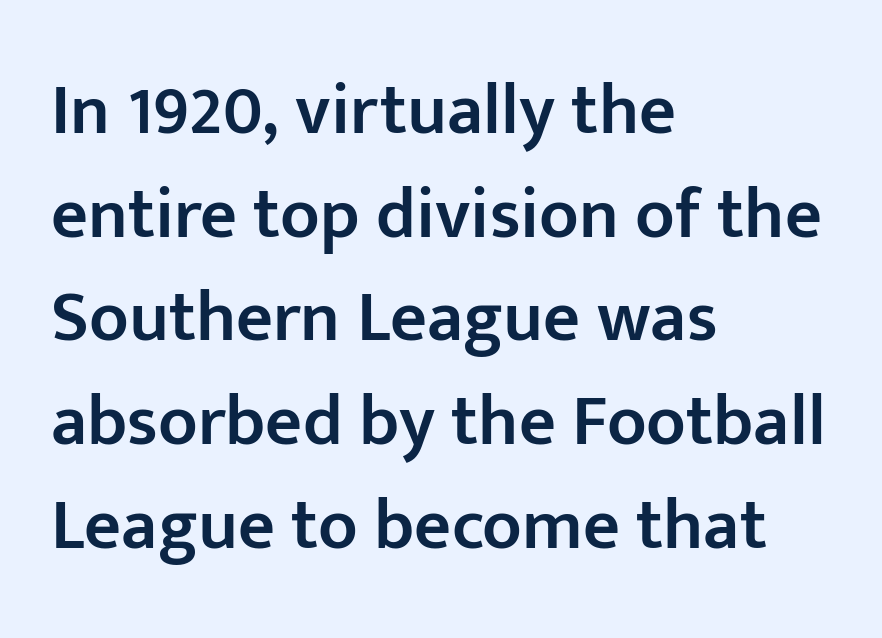
The image shows 72 px semibold sans-serif type, upright; set left-aligned, normal line spacing (1.44x), normal letter spacing, not underlined; low stroke contrast and a medium x-height.
